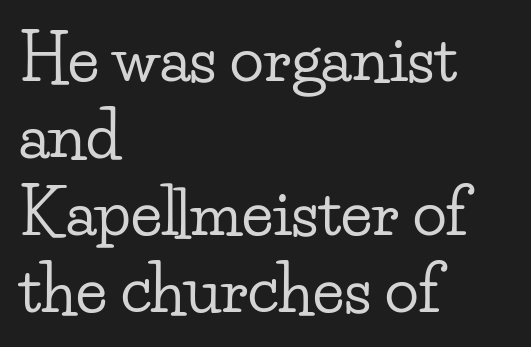
The image shows 63 px wide serif type, upright; set left-aligned, line spacing 1.22x, normal letter spacing, not underlined; low stroke contrast and a small x-height.
